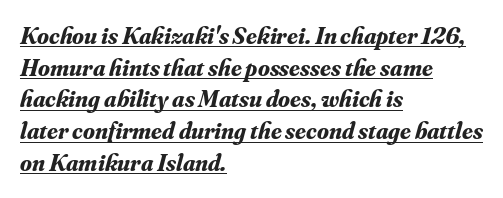
{"italic": "yes", "lean": "right", "slant_degrees": 16, "bold": "yes", "underline": "yes", "align": "left", "line_spacing": "normal", "line_spacing_ratio": 1.32, "letter_spacing": "normal", "letter_spacing_em": 0.0, "glyph_px": 24}
